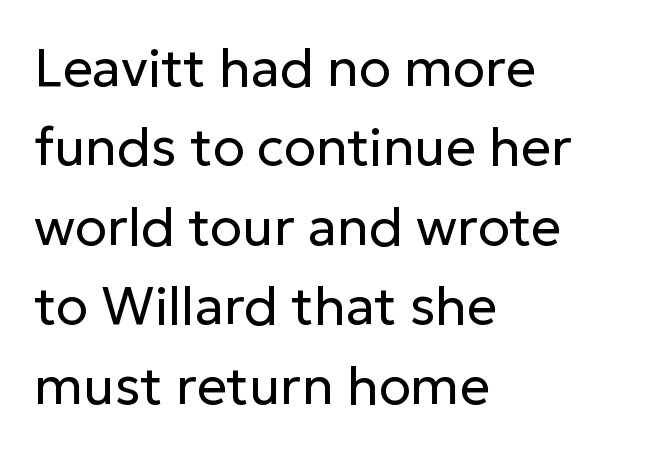
Does extra space separate the letters? No, they use regular spacing. Casual observation: everything's shoved over to the left. The rendering uses a moderate line-height, typical for paragraphs. Letterform terminals end flat and unadorned throughout the passage.
